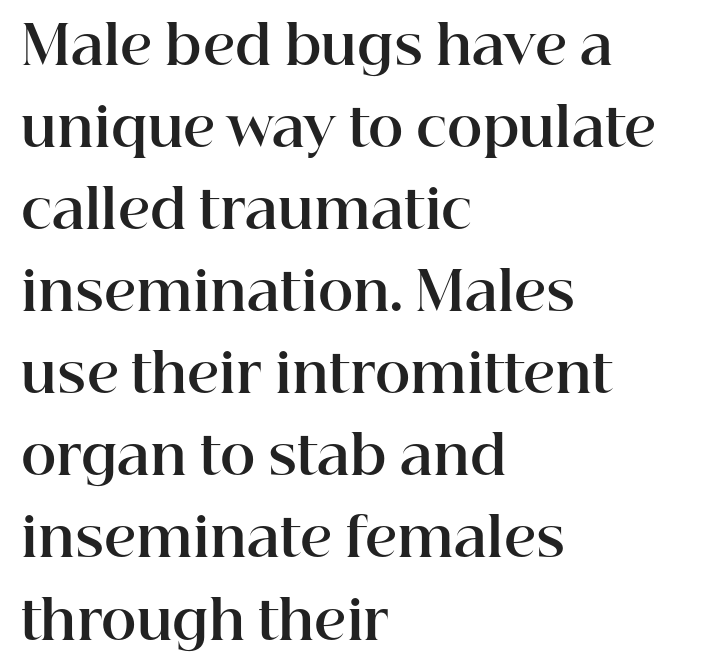
Q: Is the text bold? A: Yes.
Q: Is the text italic (slanted)? A: No, it is upright.
Q: Is the typeface a serif or a sans-serif typeface? A: Serif.
Q: Is the text underlined? A: No.
Q: How is the paragraph aligned? A: Left-aligned.
Q: Is the spacing between letters normal or unusually wide? A: Normal.
Q: Is the spacing between lines tight, normal or loose? A: Normal.
Q: Width (condensed, normal, or wide)? A: Normal.
Q: Stroke contrast? A: High.
Q: x-height? A: Medium.
Q: Monospaced? A: No.
